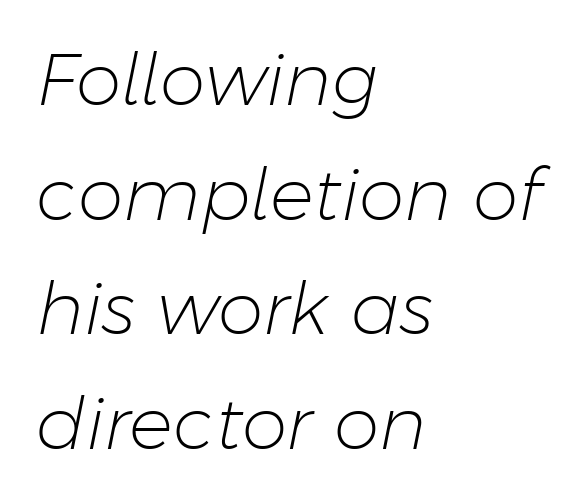
{"italic": "yes", "lean": "right", "slant_degrees": 11, "bold": "no", "weight": "light", "width": "normal", "stroke_contrast": "low", "x_height": "medium", "monospaced": "no", "underline": "no", "align": "left", "line_spacing": "normal", "line_spacing_ratio": 1.57, "letter_spacing": "normal", "letter_spacing_em": 0.0, "glyph_px": 73}
